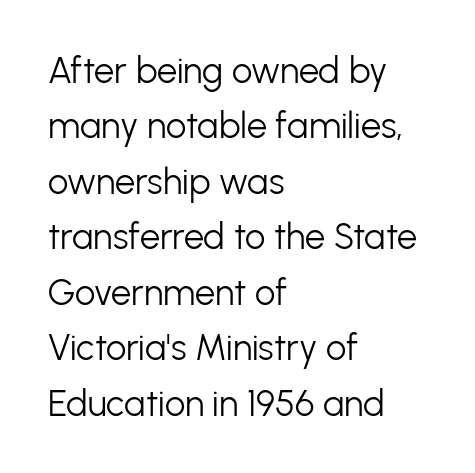
The glyphs are unaccompanied by any horizontal stroke below them. The letters stand straight up with perfectly vertical stems. Short note: letters normally spaced. Alignment: flush left. You could not count columns in this text — the font is proportionally spaced. Typographically, this falls in the sans-serif category.
